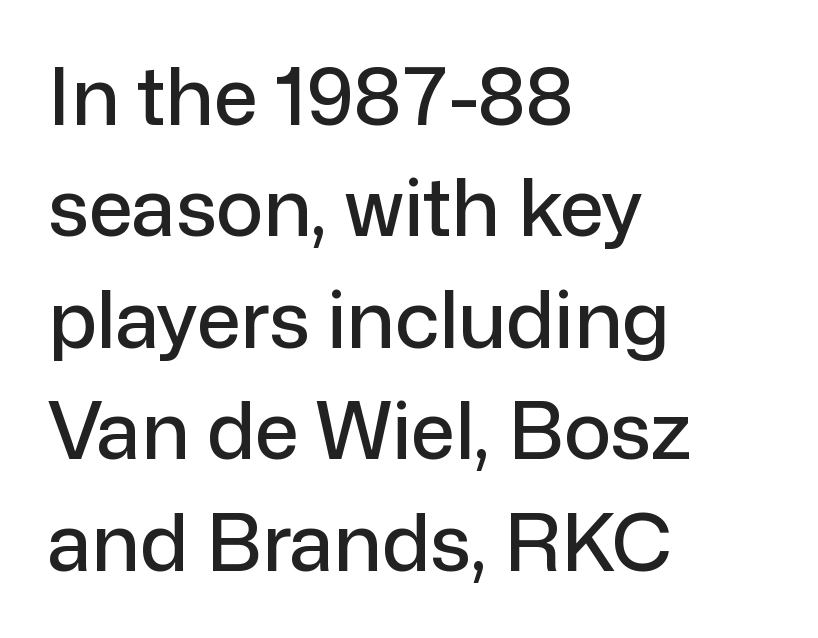
The letters sit at their default tracking, neither squeezed nor spread. These lines are rendered in a variable-pitch font. Reading down the column, the eye jumps a familiar distance to each next line. The baseline area is clear.
